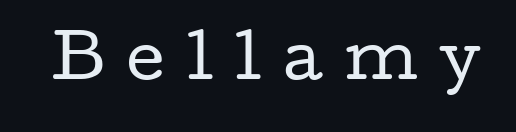
Posture: upright roman. The weight would be labelled regular, book, light, or lighter still. A typesetter would call this proportional, since set widths differ per character. Descenders are the only things crossing below the line. The designer went with a serif here, giving each stem small feet. The gaps between neighbouring characters are conspicuously large.
